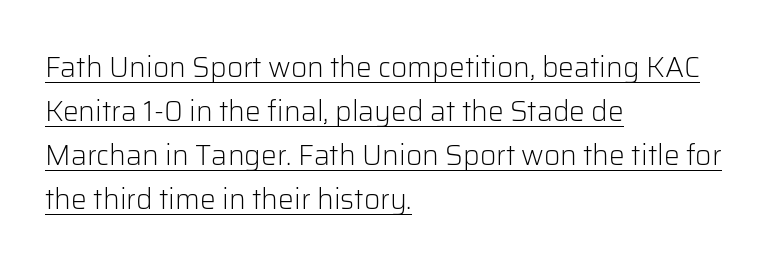
{"serif": "no", "italic": "no", "bold": "no", "weight": "light", "width": "normal", "stroke_contrast": "low", "x_height": "medium", "monospaced": "no", "underline": "yes", "align": "left", "line_spacing": "normal", "line_spacing_ratio": 1.57, "letter_spacing": "normal", "letter_spacing_em": 0.0, "glyph_px": 28}
